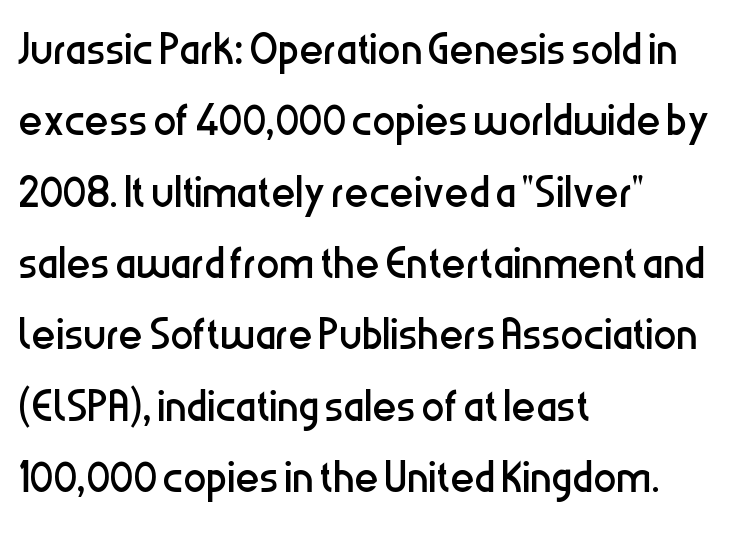
This sample has the flowing, uneven cadence of proportional lettering. A light-to-regular cut is what we see here. Only glyphs here, with clear space below each row. The letterforms sit shoulder to shoulder at normal distance.
